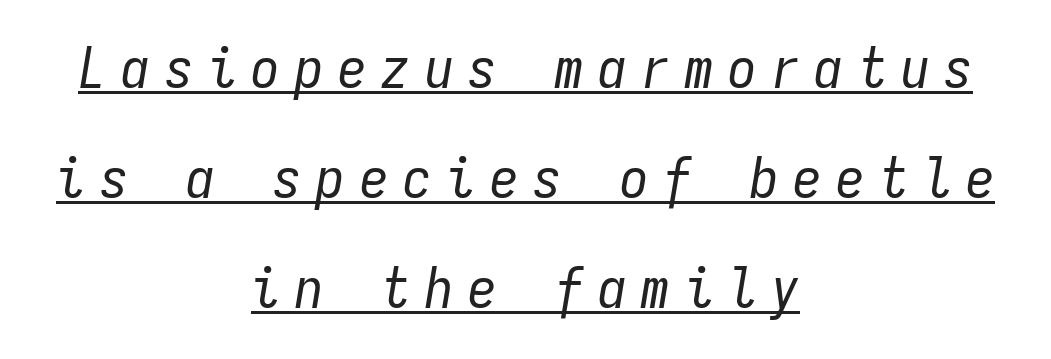
Think standard paragraph weight, or any step lighter than that. The sample's only ornament is a line tracing under the words. Baseline-to-baseline distance is far greater than the letter height. The lines are quadded center.
